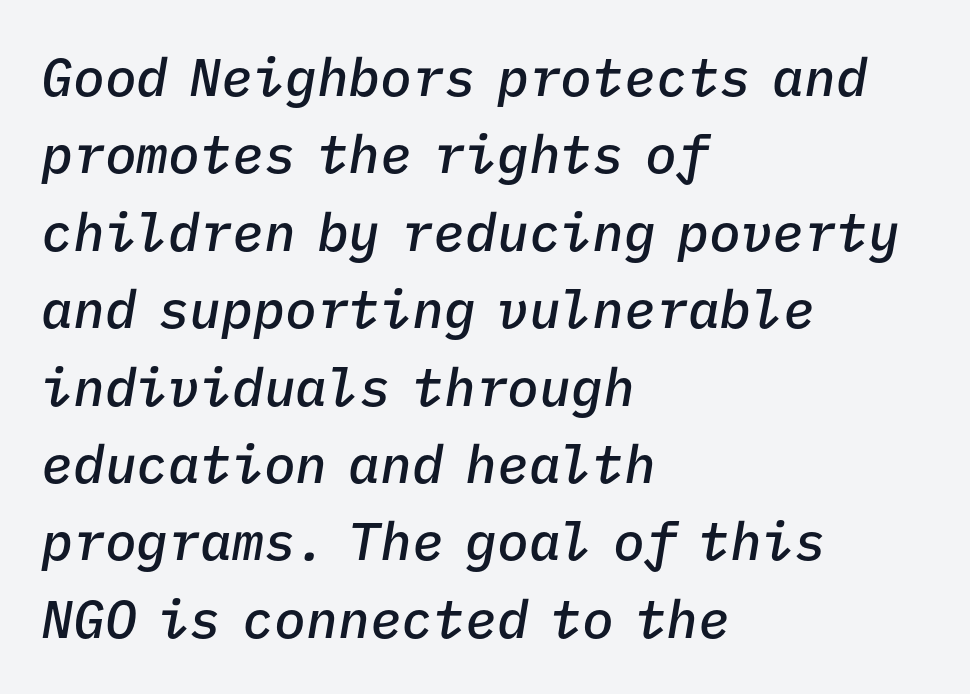
One glance says typical: line gaps are just what's usual. These lines keep a tight, regular rhythm from letter to letter. Alignment: flush left. Note the uniform advance width — an 'i' takes as much space as an 'm'.
